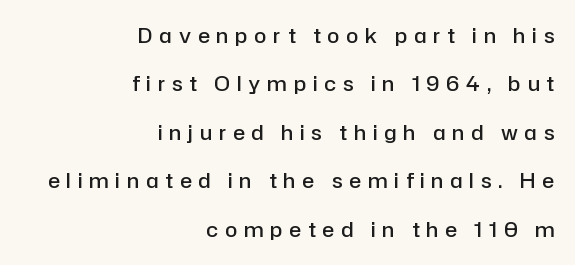
Spacing between characters has been opened up far beyond the box default. A somewhat darkened texture: the type is semibold rather than bold. Honestly, the rows look like they've been pulled way apart. The specimen reads as upright at a glance. The ragged edge is on the left, which tells us the setting is flush right. Beneath every word, the page is bare.
